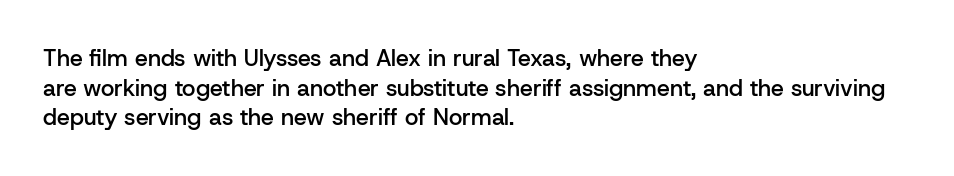
The image shows 23 px text type, upright; set left-aligned, normal line spacing (1.29x), normal letter spacing, not underlined.
